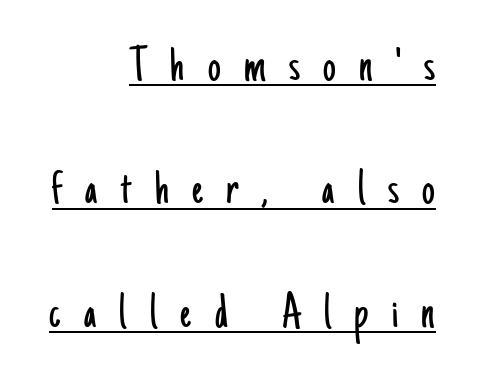
Q: Is the text bold? A: No.
Q: Is the text italic (slanted)? A: No, it is upright.
Q: Is the typeface a serif or a sans-serif typeface? A: Sans-serif.
Q: Is the text underlined? A: Yes.
Q: How is the paragraph aligned? A: Right-aligned.
Q: Is the spacing between letters normal or unusually wide? A: Unusually wide.
Q: Is the spacing between lines tight, normal or loose? A: Loose.
Q: Width (condensed, normal, or wide)? A: Condensed.
Q: Stroke contrast? A: Low.
Q: x-height? A: Small.
Q: Monospaced? A: No.
